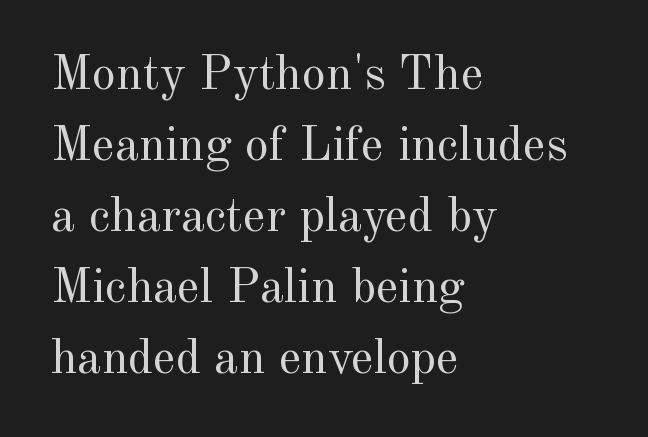
The image shows 49 px regular-weight serif type, upright; set left-aligned, normal line spacing (1.45x), normal letter spacing, not underlined; a small x-height.
